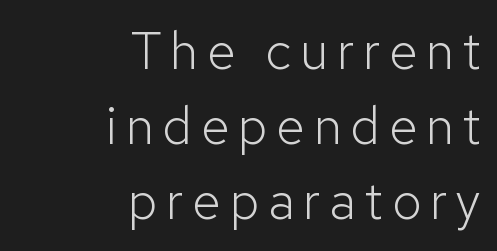
The image shows 52 px light sans-serif type, upright; set right-aligned, normal line spacing (1.44x), not underlined; low stroke contrast and a medium x-height.
